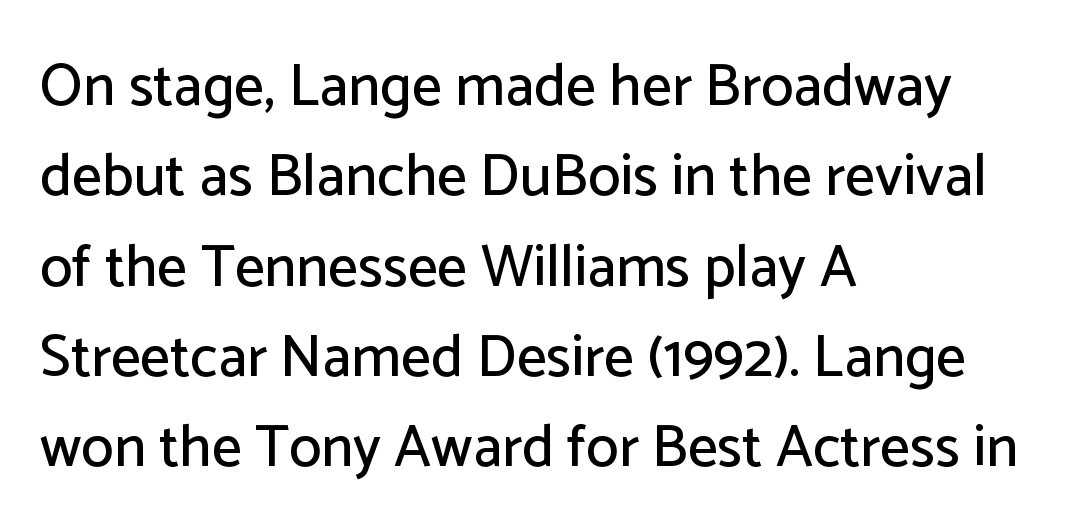
Varying glyph widths throughout — classic text-font behaviour. Horizontally, the lines are justified to the leading edge only. The strip under each line holds only bare page. This rendering leaves character spacing at its baseline value. Summary of vertical rhythm: regular, with standard interline spacing. In terms of posture, this sample is upright.
